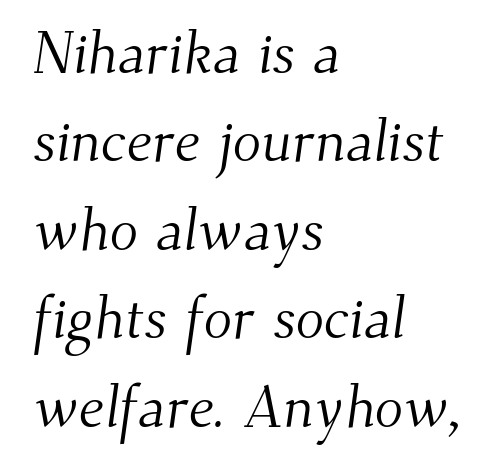
{"serif": "yes", "bold": "no", "weight": "light", "width": "normal", "stroke_contrast": "medium", "x_height": "small", "monospaced": "no", "underline": "no", "align": "left", "line_spacing": "normal", "line_spacing_ratio": 1.5, "letter_spacing": "normal", "letter_spacing_em": 0.0, "glyph_px": 59}
